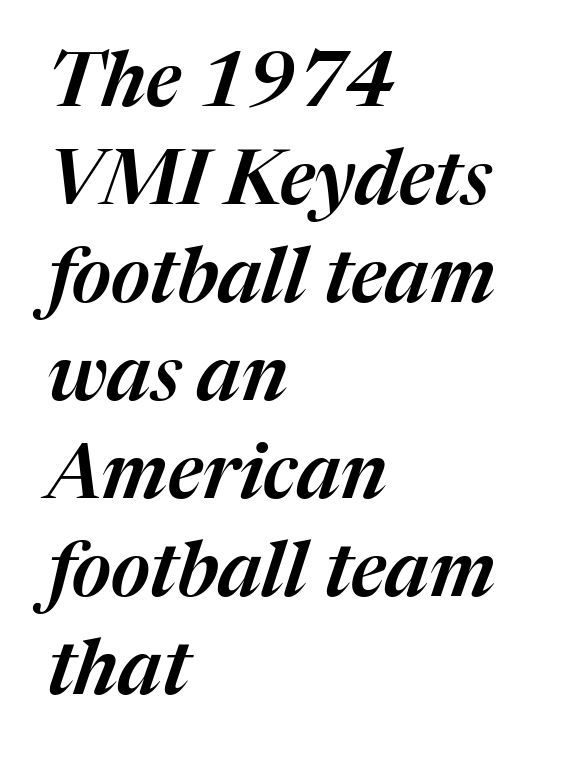
Q: Is the text italic (slanted)? A: Yes, it leans right by about 17 degrees.
Q: Is the text underlined? A: No.
Q: How is the paragraph aligned? A: Left-aligned.
Q: Is the spacing between letters normal or unusually wide? A: Normal.
Q: Is the spacing between lines tight, normal or loose? A: Normal.
Q: Width (condensed, normal, or wide)? A: Normal.
Q: Stroke contrast? A: Medium.
Q: x-height? A: Medium.
Q: Monospaced? A: No.
